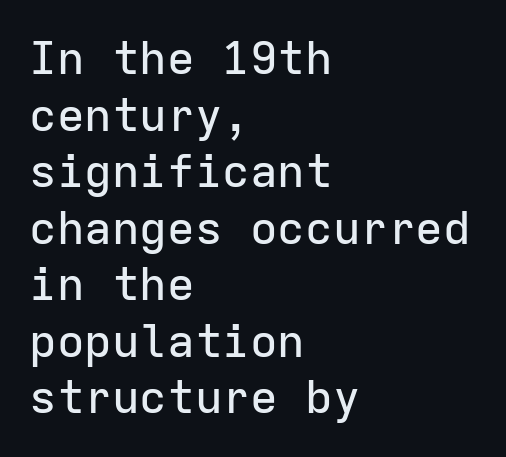
{"serif": "no", "italic": "no", "width": "normal", "stroke_contrast": "low", "x_height": "medium", "monospaced": "yes", "underline": "no", "align": "left", "line_spacing_ratio": 1.23, "letter_spacing": "normal", "letter_spacing_em": 0.0, "glyph_px": 46}
